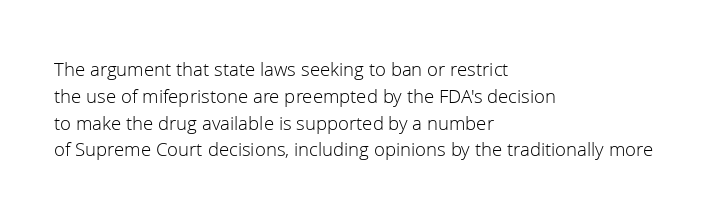
Unlike italic type, these characters show no tilt at all. Honestly, there is no underline to notice here at all. The ragged edge is on the right, which tells us the setting is flush left. Tracking here is standard; glyphs follow each other at the usual distance.
